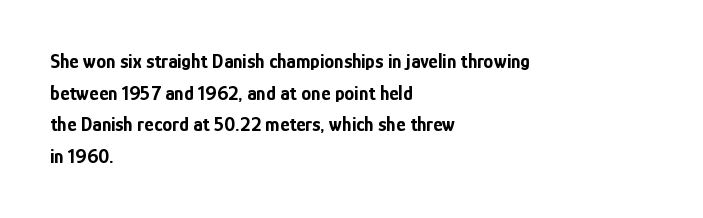
If you drew a line through each stem, it would be perfectly vertical. Nobody drew a line under any word here. A full-strength bold gives these letters their thick strokes. Honestly, the letter spacing is just normal — you wouldn't notice it. Left-aligned paragraph, ragged on the right.
